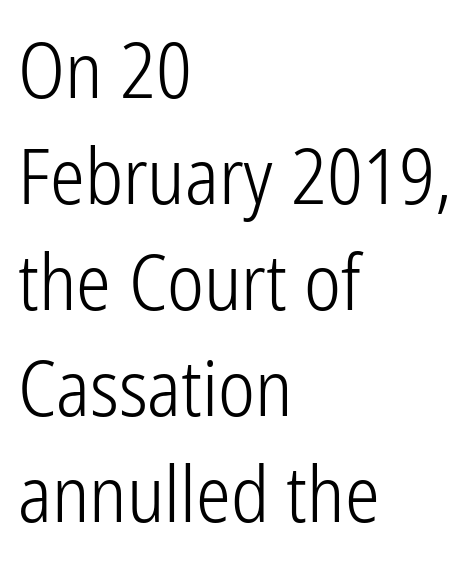
Check where the strokes stop: nothing finishes them off — pure sans. The rag falls on the right side of this text block. Type without underlining. Does the leading feel generous? No, just average. Rendered with straight, roman letterforms.
